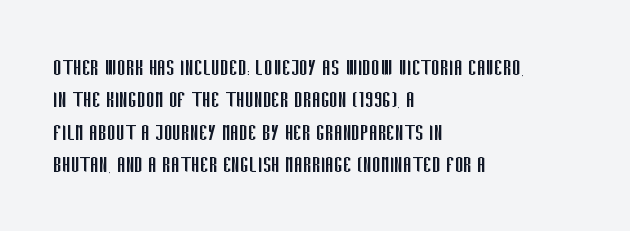
The image shows 26 px text type, upright; set left-aligned, normal line spacing (1.25x), normal letter spacing, not underlined.
